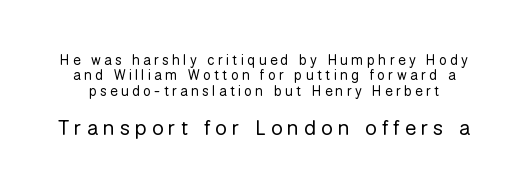
{"italic": "no", "bold": "no", "underline": "no", "line_spacing": "tight", "line_spacing_ratio": 1.1, "letter_spacing": "wide", "letter_spacing_em": 0.24, "larger_block": "second", "size_ratio": 1.5, "glyph_px": 21}
